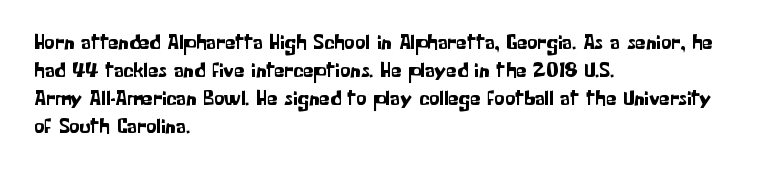
If you measured baseline to baseline, you'd find a middling distance. Descenders are the only things crossing below the line. The lines in this sample share a left origin and differ only in where they stop. Letter spacing: default. Quick note: not italic, upright.
